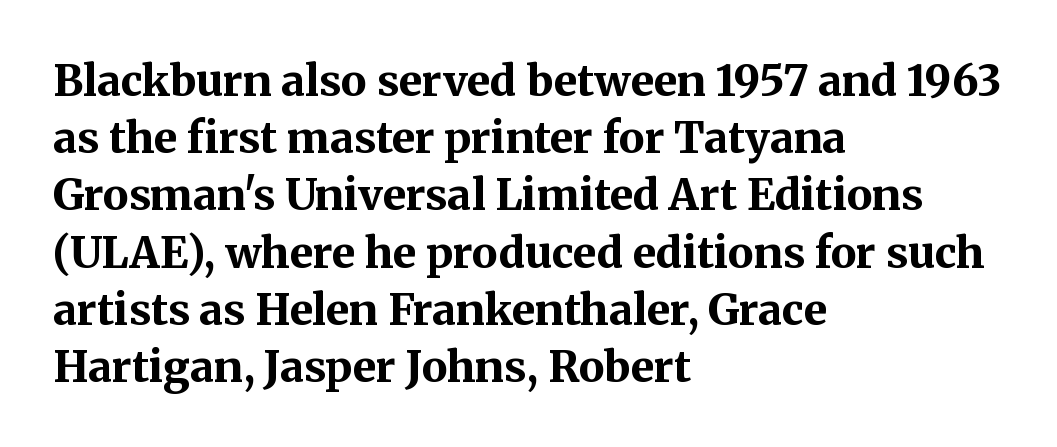
Q: Is the text bold? A: Yes.
Q: Is the text italic (slanted)? A: No, it is upright.
Q: Is the typeface a serif or a sans-serif typeface? A: Serif.
Q: Is the text underlined? A: No.
Q: How is the paragraph aligned? A: Left-aligned.
Q: Is the spacing between letters normal or unusually wide? A: Normal.
Q: Is the spacing between lines tight, normal or loose? A: Normal.
Q: Width (condensed, normal, or wide)? A: Normal.
Q: Stroke contrast? A: Medium.
Q: x-height? A: Medium.
Q: Monospaced? A: No.
